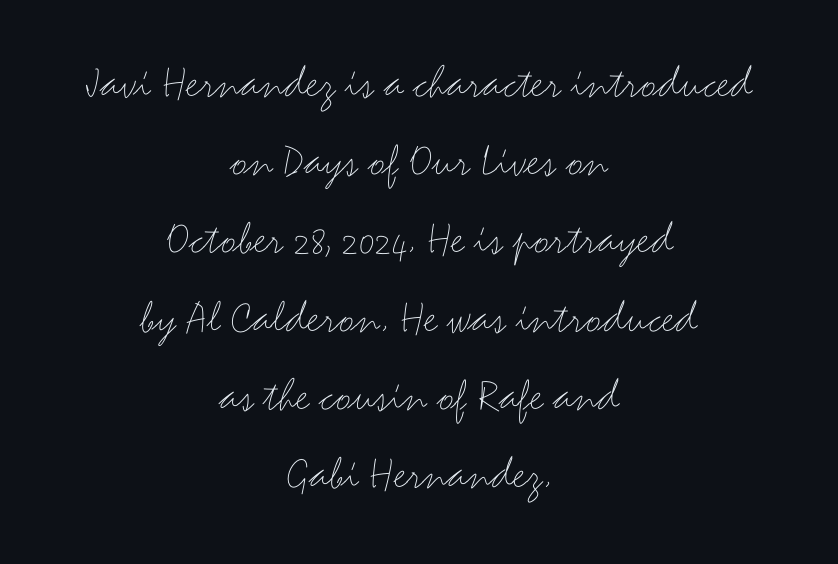
Is the block centered? Yes — each line is placed symmetrically about the middle. Each letter keeps its own natural width here, so spacing adapts to shape. Type style note: lacks serifs. No letter is thick-stroked: the sample isn't bold.
